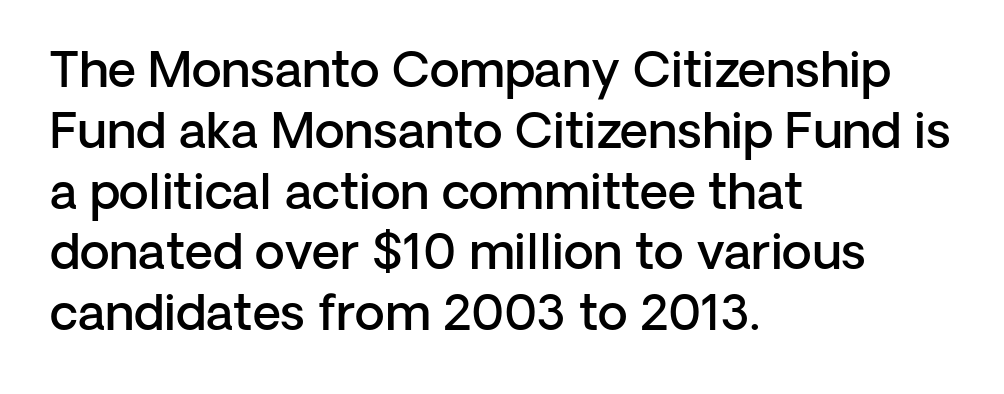
Q: Is the text bold? A: Semi-bold.
Q: Is the text italic (slanted)? A: No, it is upright.
Q: Is the typeface a serif or a sans-serif typeface? A: Sans-serif.
Q: Is the text underlined? A: No.
Q: How is the paragraph aligned? A: Left-aligned.
Q: Is the spacing between letters normal or unusually wide? A: Normal.
Q: Width (condensed, normal, or wide)? A: Normal.
Q: Stroke contrast? A: Low.
Q: x-height? A: Medium.
Q: Monospaced? A: No.
